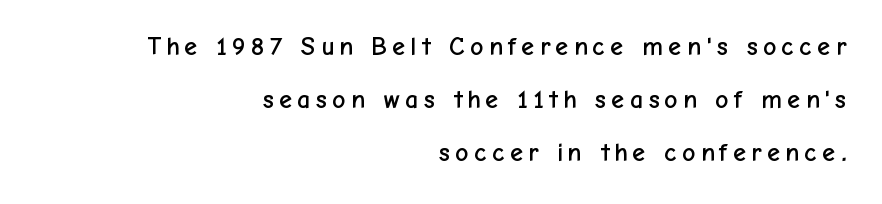
Notice how the stems are strictly vertical — no italics here. In terms of leading, this rendering errs on the spacious side. These lines stack with their right ends in a neat column. The baseline area is clear.
